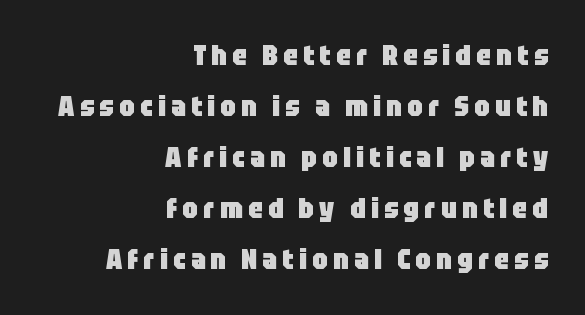
{"serif": "no", "italic": "no", "bold": "yes", "weight": "heavy", "width": "condensed", "stroke_contrast": "low", "x_height": "large", "monospaced": "no", "underline": "no", "align": "right", "line_spacing_ratio": 1.82, "glyph_px": 28}
